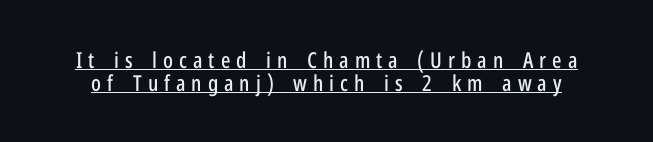
The image shows 22 px text type, upright; set tight line spacing (1.04x), unusually wide letter spacing (+0.27 em), underlined.
